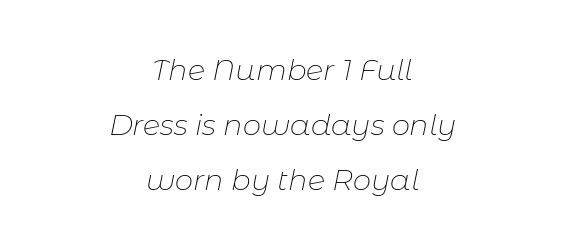
Q: Is the text bold? A: No.
Q: Is the text italic (slanted)? A: Yes, it leans right by about 11 degrees.
Q: Is the text underlined? A: No.
Q: How is the paragraph aligned? A: Centered.
Q: Is the spacing between letters normal or unusually wide? A: Normal.
Q: Is the spacing between lines tight, normal or loose? A: Loose.
Q: Width (condensed, normal, or wide)? A: Normal.
Q: Stroke contrast? A: Low.
Q: x-height? A: Medium.
Q: Monospaced? A: No.
